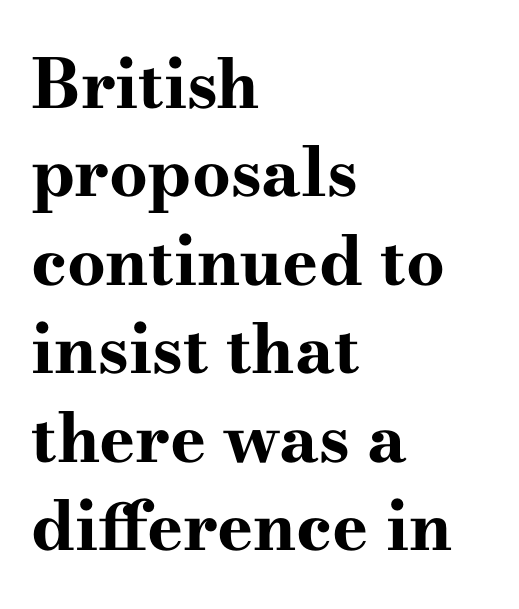
The image shows 68 px bold, wide serif type, upright; set left-aligned, normal line spacing (1.3x), normal letter spacing, not underlined; high stroke contrast and a small x-height.
